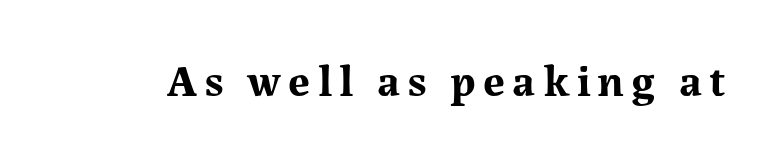
Do the letters lean? They stand straight. You'd pick this weight for a headline — it's a proper bold. Letterform terminals end in serifs throughout the passage. Is this a fixed-width face? No — the glyphs have proportional, varying widths. Check the space under the baseline: it is left empty.
